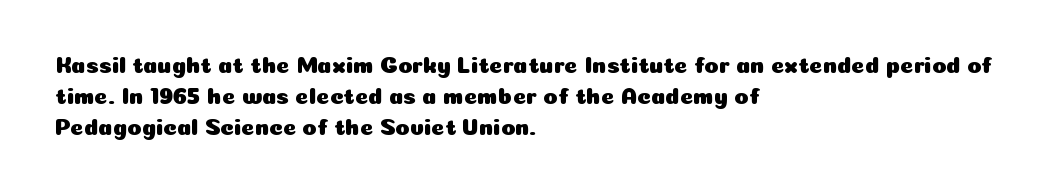
The designer left line spacing at the default. Glance below the letters and you will spot only blank space. The letters sit at their default tracking, neither squeezed nor spread. If you drew a line through each stem, it would be perfectly vertical. The compositor pushed each line to the left boundary.
